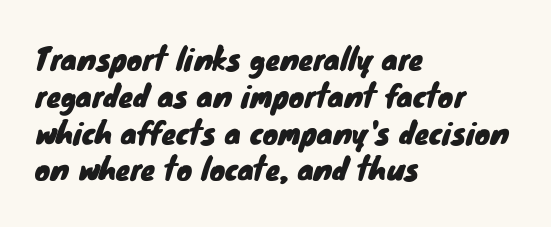
Look at the tracking — it's just the regular setting, nothing added. Notice how descenders clear the ascenders below comfortably — that's standard leading. Descenders hang freely into open space. Looks like regular typesetting: each glyph gets only the width it needs. Type style note: lacks serifs. This rendering uses left alignment, leaving the right contour irregular.
